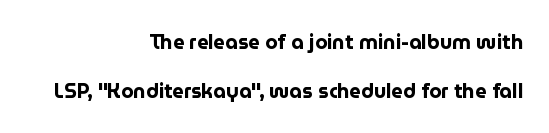
The image shows 20 px bold type, upright; set right-aligned, loose line spacing (2.44x), normal letter spacing, not underlined.
